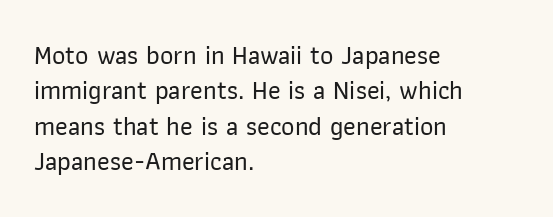
The image shows 26 px text type, upright; set left-aligned, normal line spacing (1.36x), normal letter spacing, not underlined.
